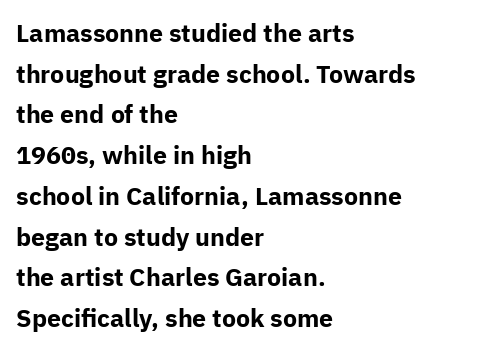
The image shows 25 px bold type, upright; set left-aligned, normal line spacing (1.63x), normal letter spacing, not underlined.
